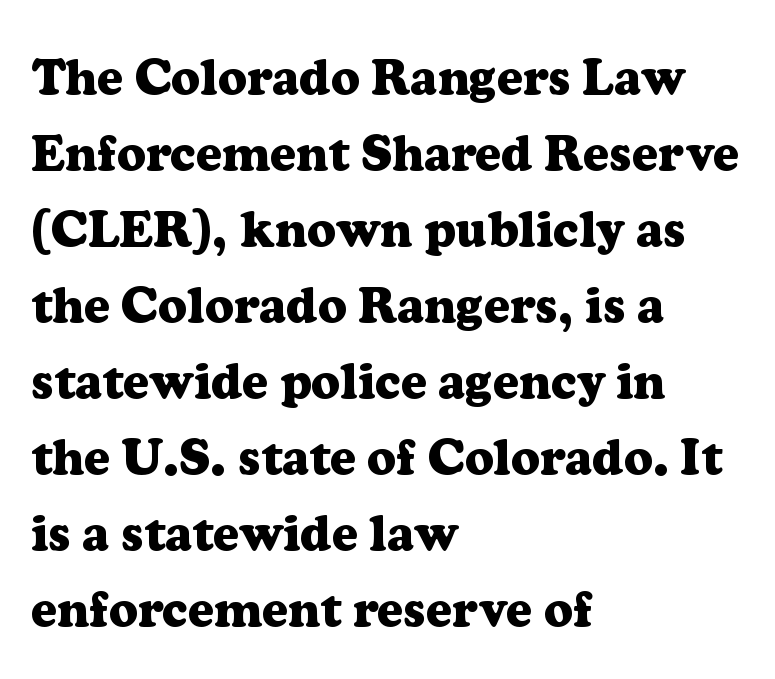
{"serif": "yes", "italic": "no", "bold": "yes", "weight": "heavy", "width": "normal", "stroke_contrast": "low", "x_height": "medium", "monospaced": "no", "underline": "no", "align": "left", "line_spacing": "normal", "line_spacing_ratio": 1.52, "letter_spacing": "normal", "letter_spacing_em": 0.0, "glyph_px": 50}
